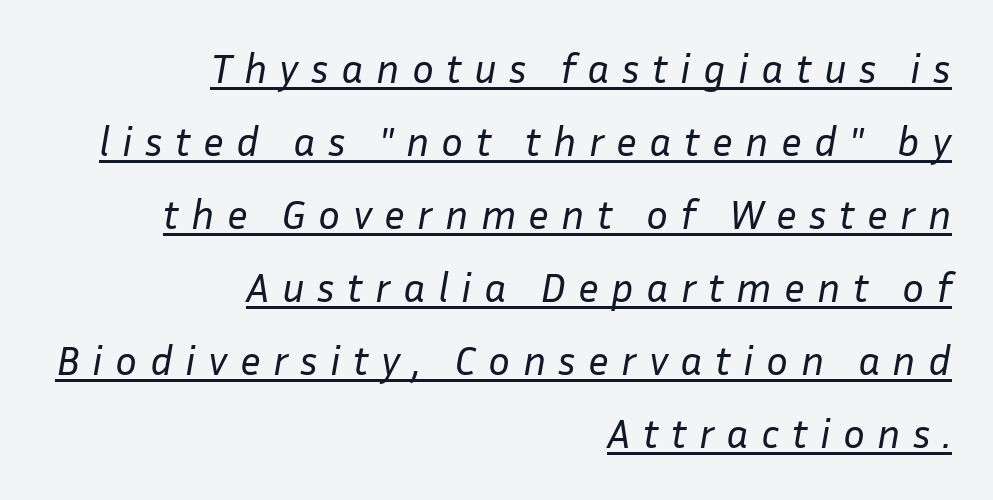
The image shows 41 px regular-weight type, italic (leaning right); set right-aligned, line spacing 1.78x, unusually wide letter spacing (+0.3 em), underlined; low stroke contrast and a medium x-height.
